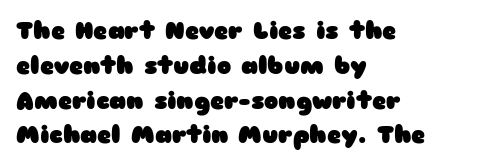
{"italic": "no", "bold": "yes", "underline": "no", "align": "left", "line_spacing": "normal", "line_spacing_ratio": 1.45, "letter_spacing": "normal", "letter_spacing_em": 0.0, "glyph_px": 24}
